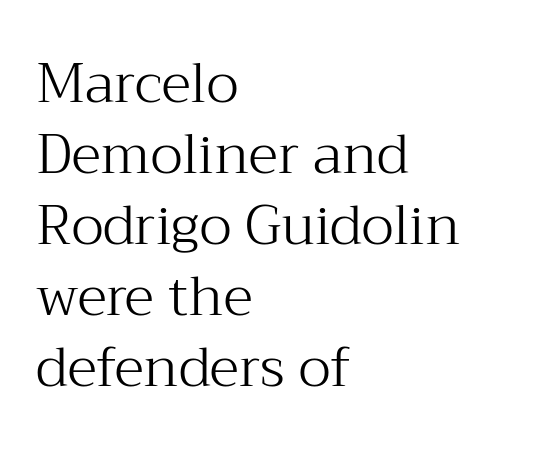
The image shows 55 px light serif type, upright; set left-aligned, normal line spacing (1.29x), normal letter spacing, not underlined; medium stroke contrast and a medium x-height.
